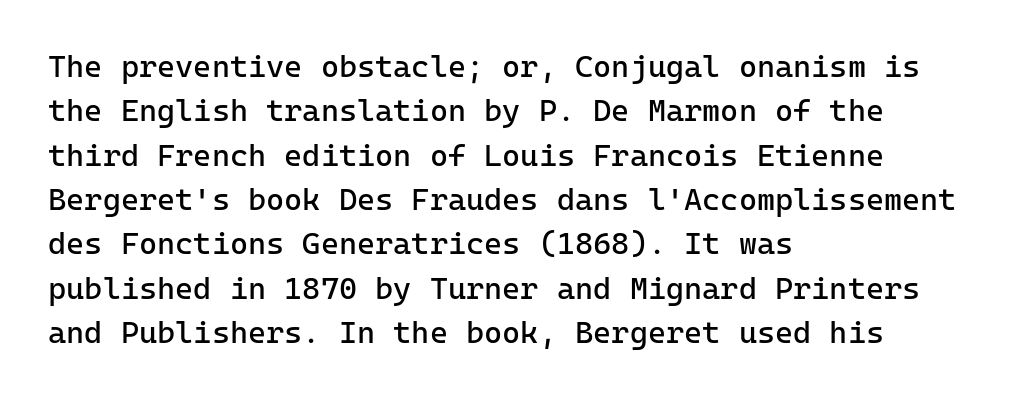
The image shows 31 px regular-weight sans-serif type, upright, monospaced; set left-aligned, normal line spacing (1.43x), normal letter spacing, not underlined; low stroke contrast and a medium x-height.
